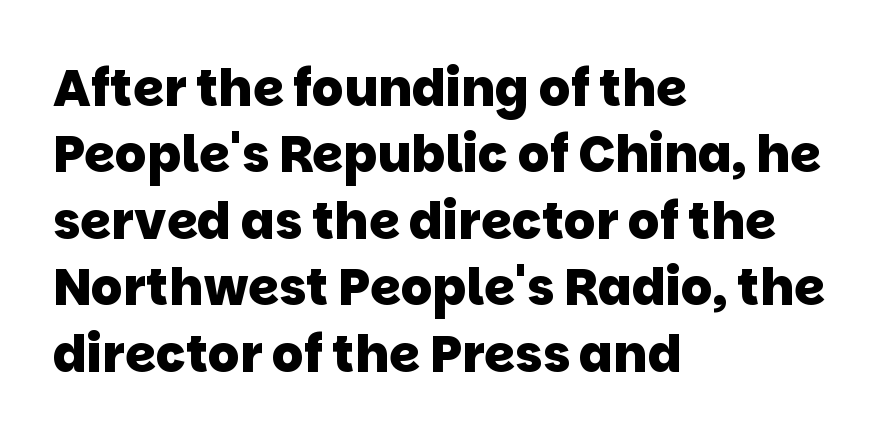
Q: Is the text bold? A: Yes.
Q: Is the typeface a serif or a sans-serif typeface? A: Sans-serif.
Q: Is the text underlined? A: No.
Q: How is the paragraph aligned? A: Left-aligned.
Q: Is the spacing between letters normal or unusually wide? A: Normal.
Q: Is the spacing between lines tight, normal or loose? A: Normal.
Q: Width (condensed, normal, or wide)? A: Normal.
Q: Stroke contrast? A: Low.
Q: x-height? A: Large.
Q: Monospaced? A: No.
